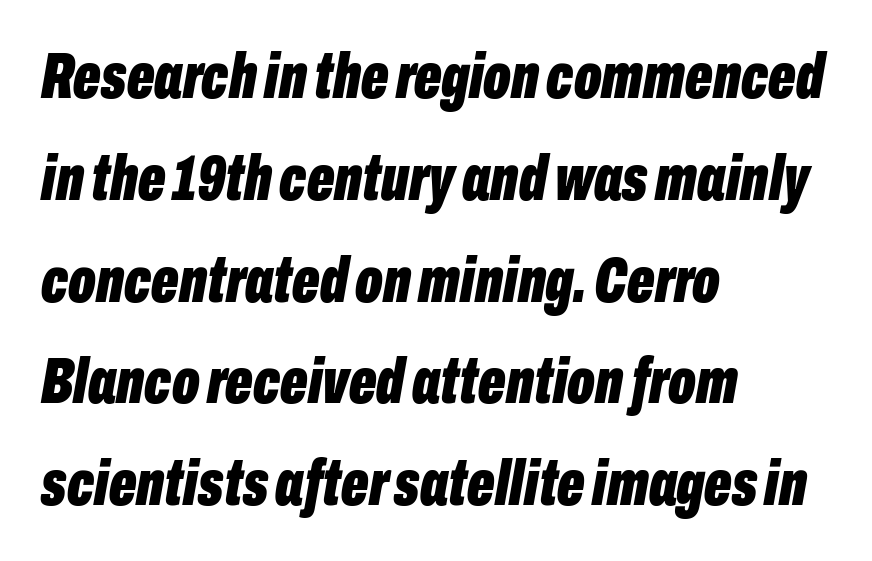
Q: Is the text bold? A: Yes.
Q: Is the text italic (slanted)? A: Yes, it leans right by about 10 degrees.
Q: Is the text underlined? A: No.
Q: How is the paragraph aligned? A: Left-aligned.
Q: Is the spacing between letters normal or unusually wide? A: Normal.
Q: Is the spacing between lines tight, normal or loose? A: Normal.
Q: Width (condensed, normal, or wide)? A: Condensed.
Q: Stroke contrast? A: Low.
Q: x-height? A: Medium.
Q: Monospaced? A: No.
